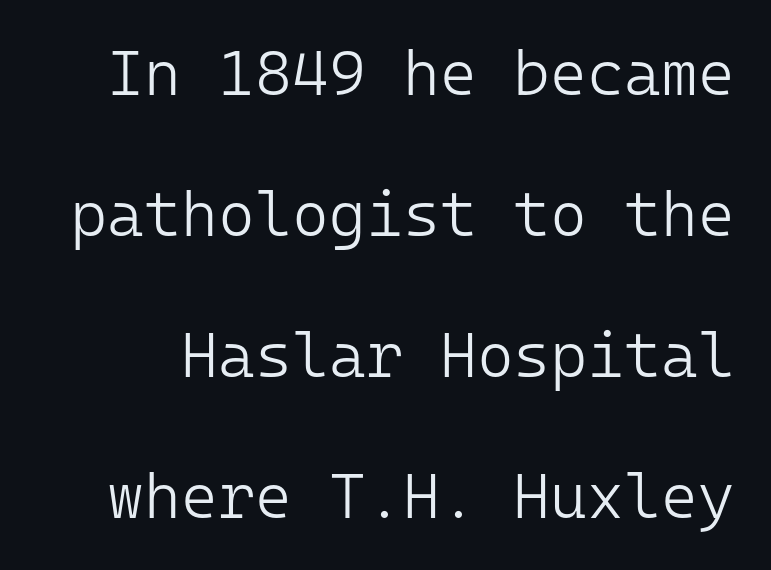
Leading is clearly above the norm, producing a sparse column. Do the letters lean? They stand straight. The cut favours lightness, reaching ordinary text weight at its darkest. The passage shown is not underscored anywhere.
